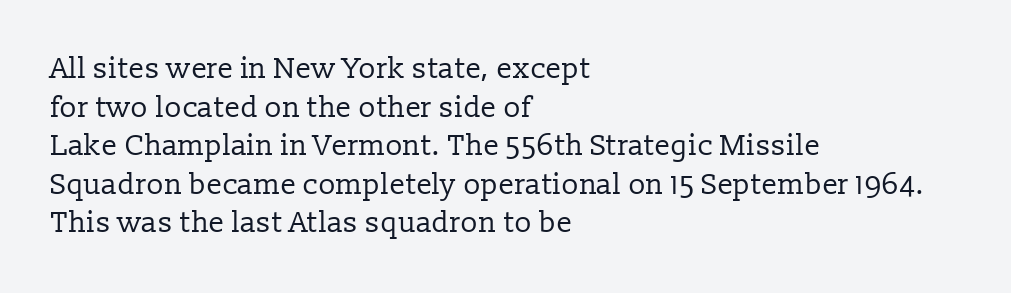
{"serif": "yes", "italic": "no", "bold": "no", "weight": "regular", "width": "normal", "stroke_contrast": "low", "x_height": "medium", "monospaced": "no", "underline": "no", "align": "left", "line_spacing": "normal", "line_spacing_ratio": 1.33, "letter_spacing": "normal", "letter_spacing_em": 0.0, "glyph_px": 29}
